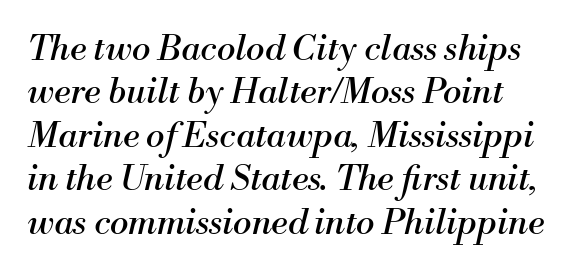
Q: Is the text bold? A: No.
Q: Is the text italic (slanted)? A: Yes, it leans right by about 13 degrees.
Q: Is the typeface a serif or a sans-serif typeface? A: Serif.
Q: Is the text underlined? A: No.
Q: Is the spacing between letters normal or unusually wide? A: Normal.
Q: Width (condensed, normal, or wide)? A: Normal.
Q: Stroke contrast? A: Medium.
Q: x-height? A: Small.
Q: Monospaced? A: No.
